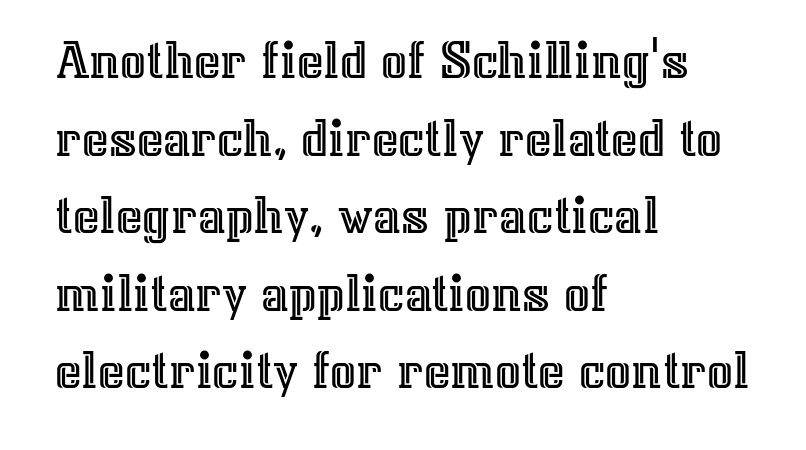
{"italic": "no", "width": "normal", "x_height": "medium", "monospaced": "no", "underline": "no", "align": "left", "line_spacing": "normal", "line_spacing_ratio": 1.36, "letter_spacing": "normal", "letter_spacing_em": 0.0, "glyph_px": 57}
